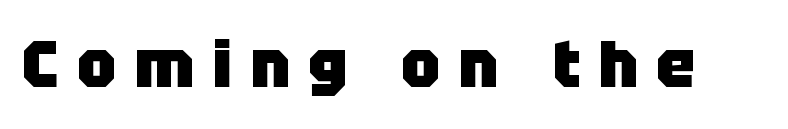
You'd pick this weight for a headline — it's a proper bold. I'd call this a sans setting — the letters go barefoot. Looks like regular typesetting: each glyph gets only the width it needs. Anything drawn beneath the words? Only blank space.
